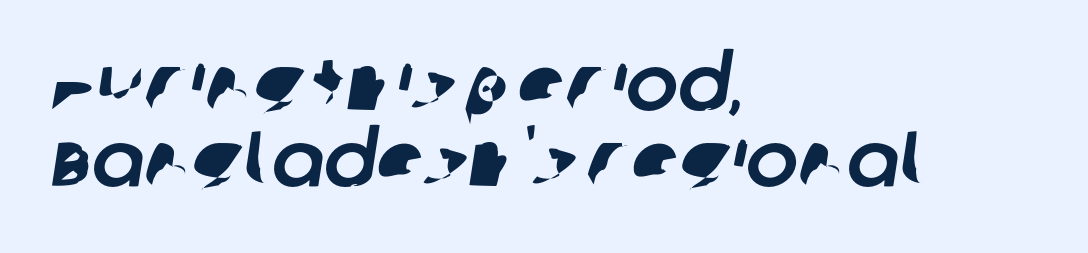
The image shows 78 px sans-serif type; set left-aligned, tight line spacing (0.97x), normal letter spacing, not underlined; low stroke contrast and a large x-height.
